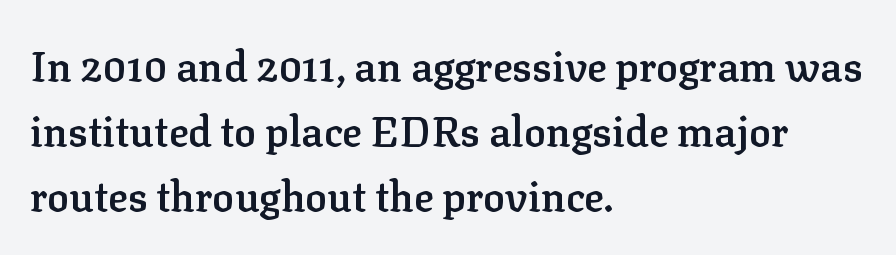
Normally led — the rows are evenly, conventionally spaced. Tracking value appears to be zero — textbook default spacing. Is this a fixed-width face? No — the glyphs have proportional, varying widths. Typographic density is moderately raised because the face is semibold.
